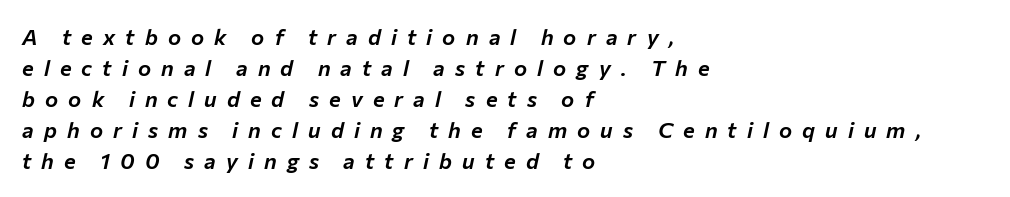
{"italic": "yes", "lean": "right", "slant_degrees": 12, "underline": "no", "align": "left", "line_spacing": "normal", "line_spacing_ratio": 1.41, "letter_spacing": "wide", "letter_spacing_em": 0.46, "glyph_px": 22}
